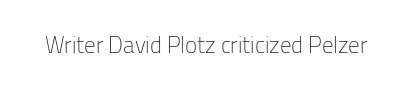
The image shows 23 px text type, upright; set normal letter spacing, not underlined.
